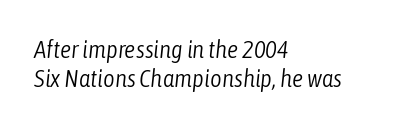
{"italic": "yes", "lean": "right", "slant_degrees": 6, "bold": "no", "underline": "no", "align": "left", "line_spacing_ratio": 1.17, "letter_spacing": "normal", "letter_spacing_em": 0.0, "glyph_px": 25}
